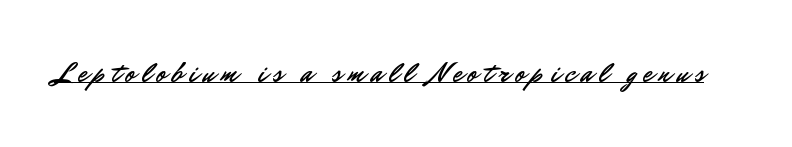
Q: Is the text italic (slanted)? A: Yes.
Q: Is the text underlined? A: Yes.
Q: Is the spacing between letters normal or unusually wide? A: Unusually wide.
